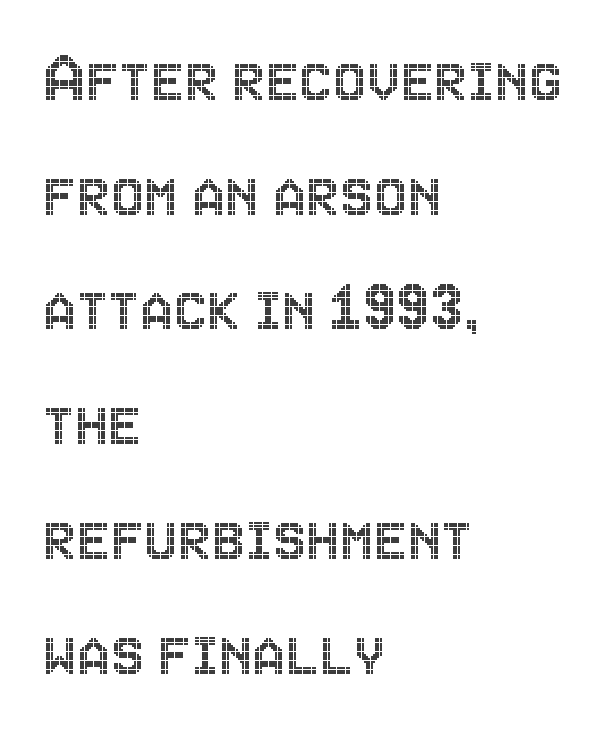
Q: Is the text italic (slanted)? A: No, it is upright.
Q: Is the text underlined? A: No.
Q: How is the paragraph aligned? A: Left-aligned.
Q: Is the spacing between letters normal or unusually wide? A: Normal.
Q: Is the spacing between lines tight, normal or loose? A: Normal.
Q: Width (condensed, normal, or wide)? A: Condensed.
Q: x-height? A: Large.
Q: Monospaced? A: No.
